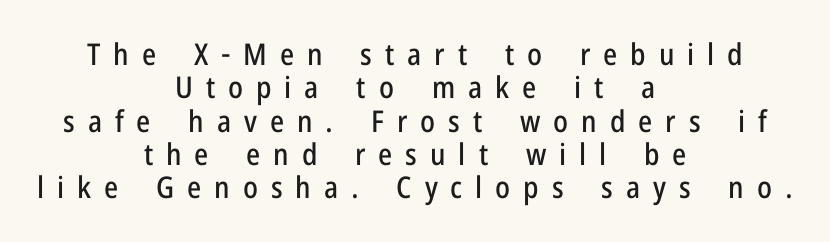
Q: Is the text italic (slanted)? A: No, it is upright.
Q: Is the typeface a serif or a sans-serif typeface? A: Sans-serif.
Q: Is the text underlined? A: No.
Q: How is the paragraph aligned? A: Centered.
Q: Is the spacing between letters normal or unusually wide? A: Unusually wide.
Q: Is the spacing between lines tight, normal or loose? A: Tight.
Q: Width (condensed, normal, or wide)? A: Condensed.
Q: Stroke contrast? A: Low.
Q: x-height? A: Medium.
Q: Monospaced? A: No.
